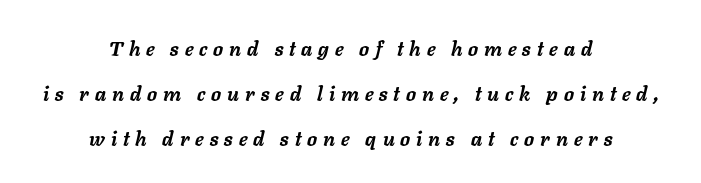
Q: Is the text bold? A: Yes.
Q: Is the text italic (slanted)? A: Yes, it leans right by about 11 degrees.
Q: Is the text underlined? A: No.
Q: How is the paragraph aligned? A: Centered.
Q: Is the spacing between letters normal or unusually wide? A: Unusually wide.
Q: Is the spacing between lines tight, normal or loose? A: Loose.
